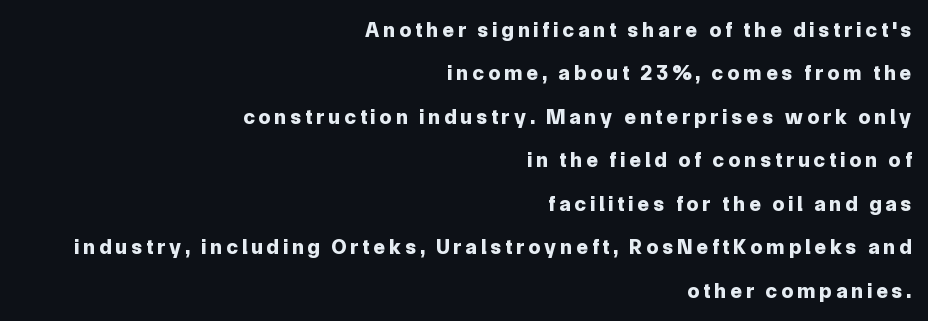
{"italic": "no", "bold": "yes", "underline": "no", "align": "right", "line_spacing": "loose", "line_spacing_ratio": 2.07, "letter_spacing": "wide", "letter_spacing_em": 0.2, "glyph_px": 21}
